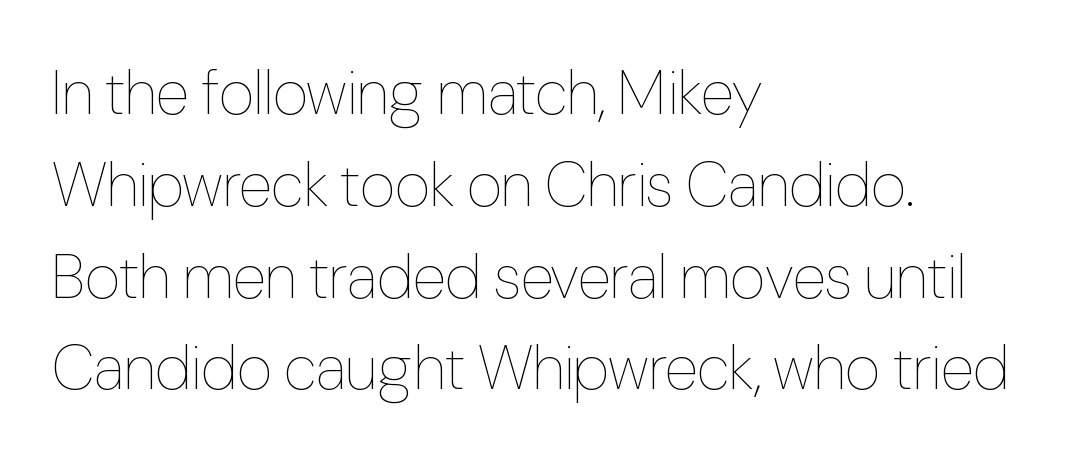
The image shows 62 px thin, condensed type, upright; set left-aligned, normal line spacing (1.48x), normal letter spacing, not underlined; low stroke contrast and a medium x-height.
